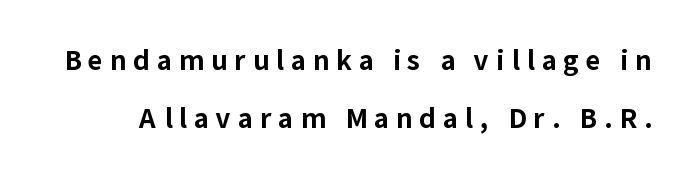
Between one letter and the next there's a generous, obvious gap. If you drew a line through each stem, it would be perfectly vertical. Horizontal bands of white between lines are thick stripes. Typesetter's note: full bold, strokes at maximum text heaviness.
